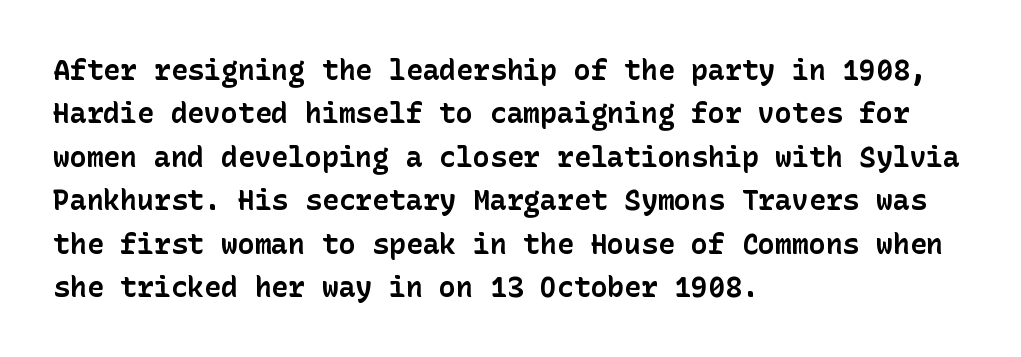
The image shows 28 px bold sans-serif type, upright; set left-aligned, normal line spacing (1.55x), normal letter spacing, not underlined; low stroke contrast and a medium x-height.
